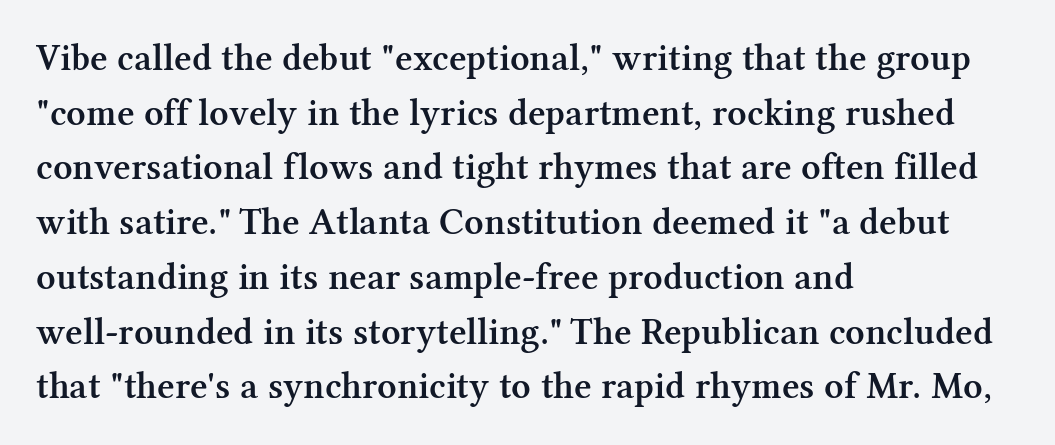
{"serif": "yes", "italic": "no", "bold": "semi", "weight": "semibold", "width": "normal", "stroke_contrast": "medium", "x_height": "medium", "monospaced": "no", "underline": "no", "align": "left", "line_spacing": "normal", "line_spacing_ratio": 1.44, "letter_spacing": "normal", "letter_spacing_em": 0.0, "glyph_px": 38}
